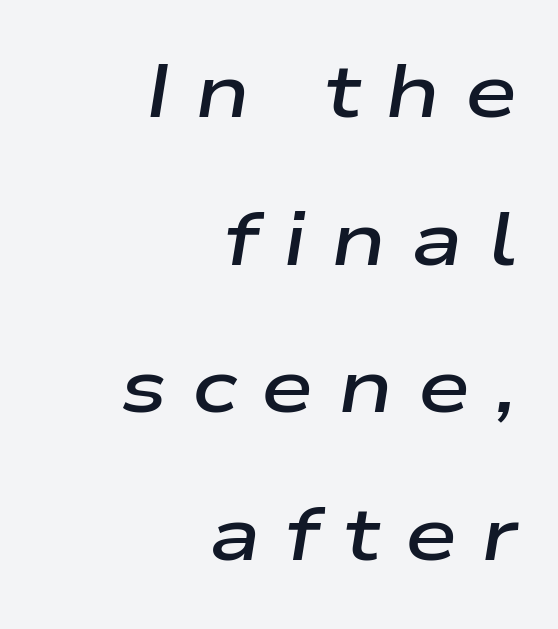
The text block is weighted toward the right margin, trailing off unevenly leftward. The face used here is rendered with a markedly widened letterfit. A bit beefed up — I'd call it semibold rather than bold. Note the varied advance widths — an 'i' is clearly narrower than an 'm'. The vertical gap from one line to the next is large. The passage shown leans; its letterforms are oblique.
